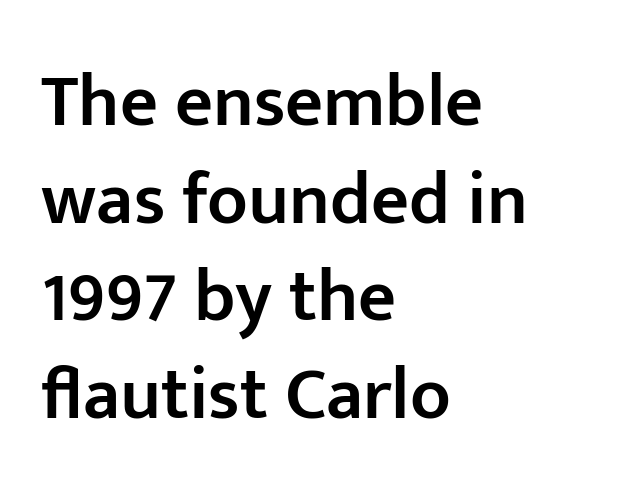
The image shows 74 px semibold sans-serif type, upright; set left-aligned, normal line spacing (1.32x), normal letter spacing, not underlined; low stroke contrast and a medium x-height.
